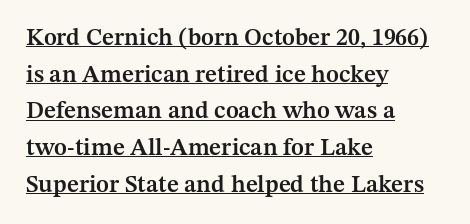
The image shows 24 px text type, upright; set left-aligned, normal line spacing (1.53x), normal letter spacing, underlined.
